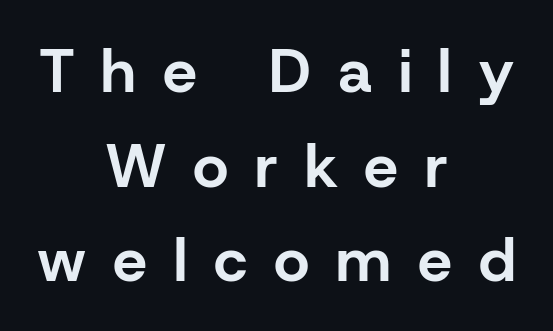
Q: Is the text bold? A: Yes.
Q: Is the text italic (slanted)? A: No, it is upright.
Q: Is the typeface a serif or a sans-serif typeface? A: Sans-serif.
Q: Is the text underlined? A: No.
Q: How is the paragraph aligned? A: Centered.
Q: Is the spacing between letters normal or unusually wide? A: Unusually wide.
Q: Is the spacing between lines tight, normal or loose? A: Normal.
Q: Width (condensed, normal, or wide)? A: Normal.
Q: Stroke contrast? A: Low.
Q: x-height? A: Medium.
Q: Monospaced? A: No.
